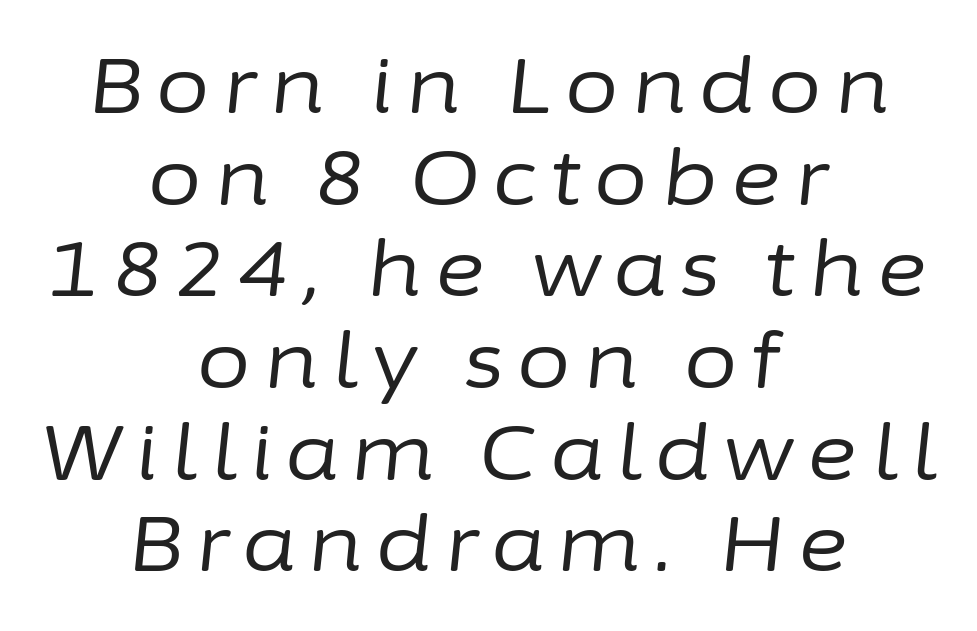
{"italic": "yes", "lean": "right", "slant_degrees": 6, "bold": "no", "weight": "regular", "width": "normal", "stroke_contrast": "low", "x_height": "medium", "monospaced": "no", "underline": "no", "align": "center", "line_spacing_ratio": 1.19, "glyph_px": 77}
